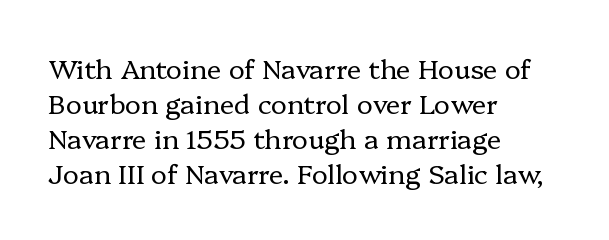
{"italic": "no", "bold": "no", "underline": "no", "align": "left", "line_spacing": "normal", "line_spacing_ratio": 1.3, "letter_spacing": "normal", "letter_spacing_em": 0.0, "glyph_px": 27}
